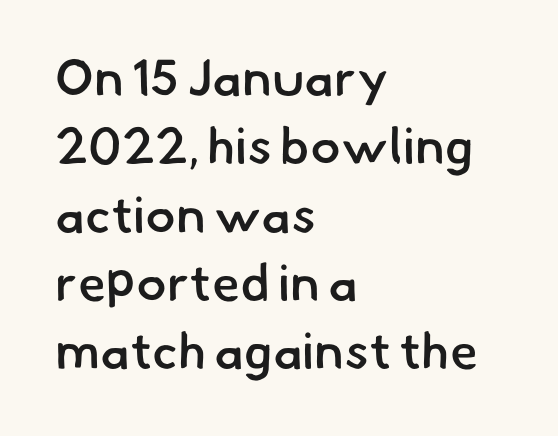
The image shows 51 px semibold sans-serif type; set left-aligned, normal line spacing (1.34x), normal letter spacing, not underlined; low stroke contrast and a small x-height.
